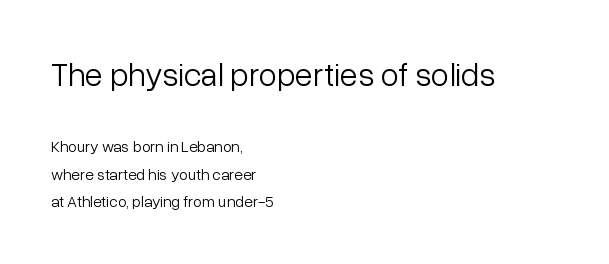
{"serif": "no", "italic": "no", "bold": "no", "weight": "light", "width": "normal", "stroke_contrast": "low", "x_height": "medium", "monospaced": "no", "underline": "no", "align": "left", "line_spacing_ratio": 1.74, "letter_spacing": "normal", "letter_spacing_em": 0.0, "larger_block": "first", "size_ratio": 2.06, "glyph_px": 33}
